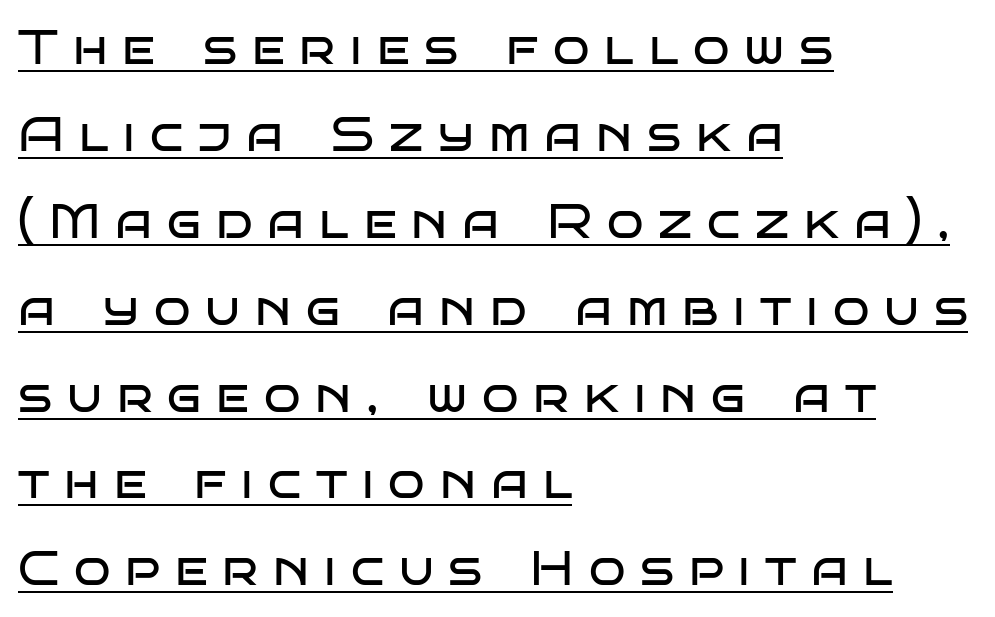
The image shows 48 px regular-weight, wide sans-serif type, upright; set left-aligned, line spacing 1.81x, unusually wide letter spacing (+0.31 em), underlined; low stroke contrast and a large x-height.
